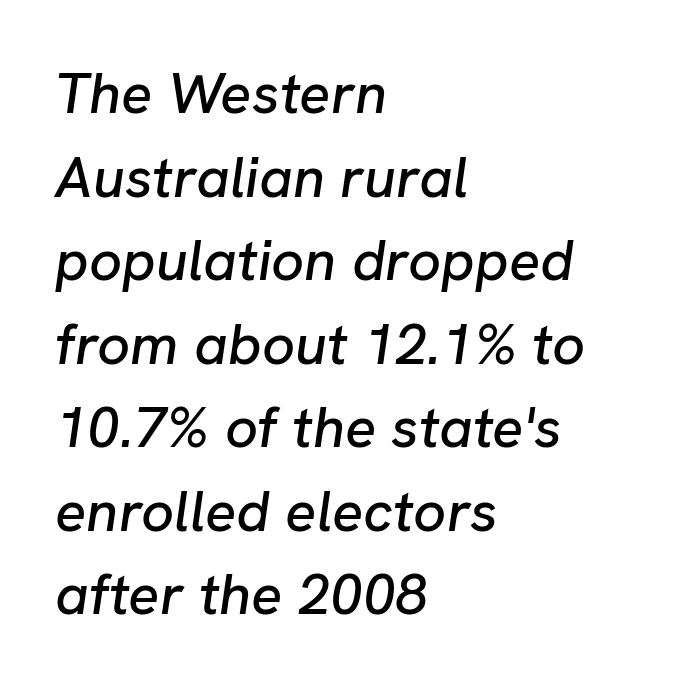
{"italic": "yes", "lean": "right", "slant_degrees": 8, "width": "normal", "stroke_contrast": "low", "x_height": "medium", "monospaced": "no", "underline": "no", "align": "left", "line_spacing": "normal", "line_spacing_ratio": 1.44, "letter_spacing": "normal", "letter_spacing_em": 0.0, "glyph_px": 58}
